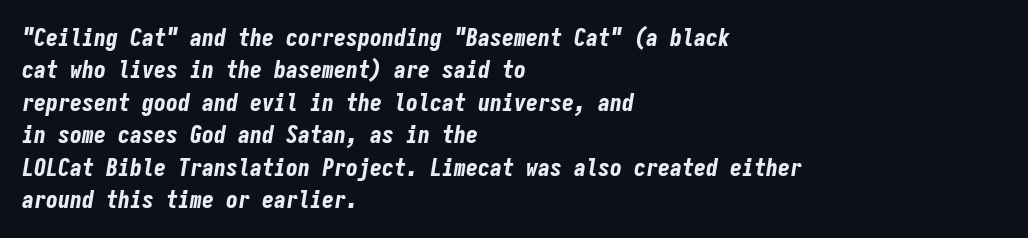
{"italic": "yes", "lean": "right", "slant_degrees": 9, "bold": "yes", "underline": "no", "align": "left", "line_spacing": "normal", "line_spacing_ratio": 1.35, "letter_spacing": "normal", "letter_spacing_em": 0.0, "glyph_px": 24}
